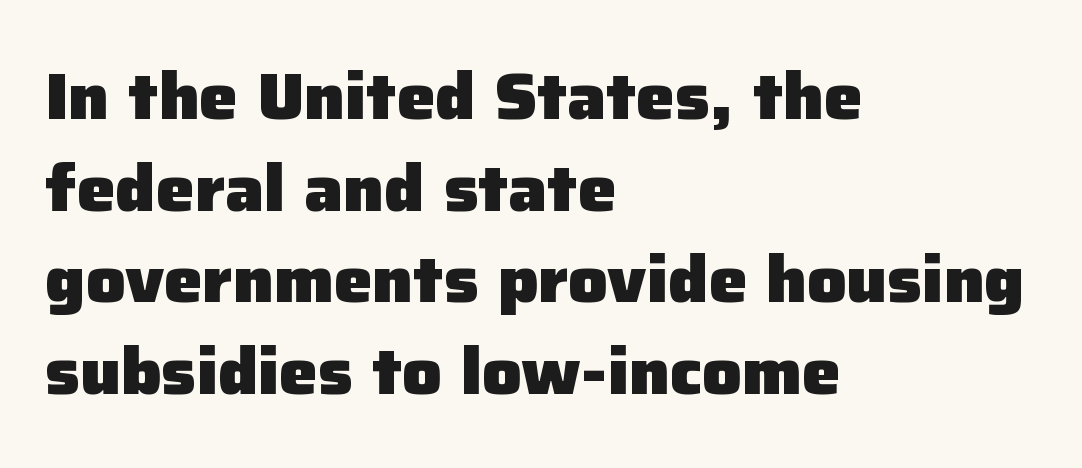
Q: Is the text bold? A: Yes.
Q: Is the text italic (slanted)? A: No, it is upright.
Q: Is the typeface a serif or a sans-serif typeface? A: Sans-serif.
Q: Is the text underlined? A: No.
Q: How is the paragraph aligned? A: Left-aligned.
Q: Is the spacing between letters normal or unusually wide? A: Normal.
Q: Is the spacing between lines tight, normal or loose? A: Normal.
Q: Width (condensed, normal, or wide)? A: Normal.
Q: Stroke contrast? A: Low.
Q: x-height? A: Medium.
Q: Monospaced? A: No.
